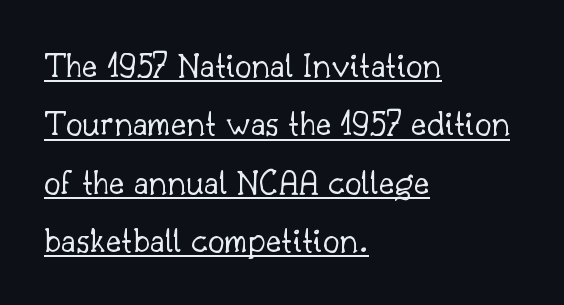
The image shows 37 px light type, upright; set left-aligned, normal line spacing (1.58x), normal letter spacing, underlined; low stroke contrast and a small x-height.
